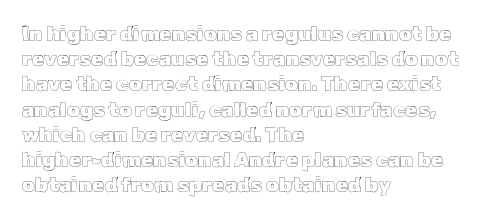
Q: Is the text italic (slanted)? A: No, it is upright.
Q: Is the text underlined? A: No.
Q: How is the paragraph aligned? A: Left-aligned.
Q: Is the spacing between letters normal or unusually wide? A: Normal.
Q: Is the spacing between lines tight, normal or loose? A: Normal.
